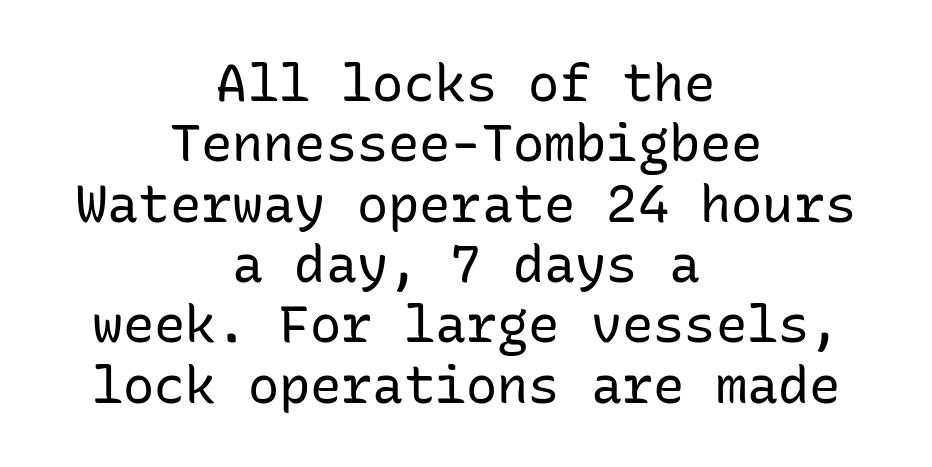
Q: Is the text bold? A: No.
Q: Is the text italic (slanted)? A: No, it is upright.
Q: Is the typeface a serif or a sans-serif typeface? A: Sans-serif.
Q: Is the text underlined? A: No.
Q: How is the paragraph aligned? A: Centered.
Q: Is the spacing between letters normal or unusually wide? A: Normal.
Q: Width (condensed, normal, or wide)? A: Normal.
Q: Stroke contrast? A: Low.
Q: x-height? A: Medium.
Q: Monospaced? A: Yes.
